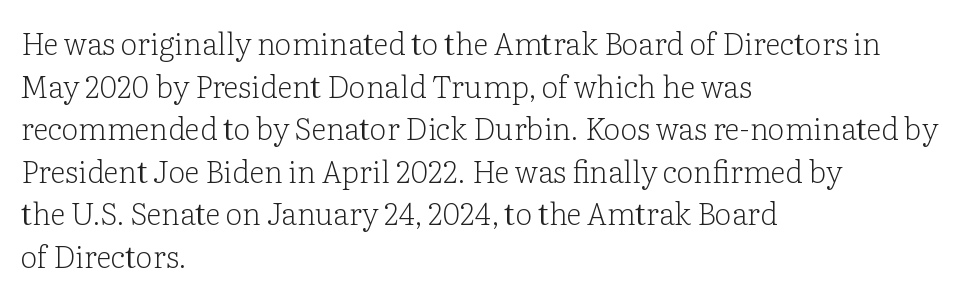
Spacing verdict: proportional, widths tailored to each character. The ragged edge is on the right, which tells us the setting is flush left. The rendering uses a moderate line-height, typical for paragraphs. Old-style or modern, the face here clearly has serifs. Is the letter spacing exaggerated? No — it looks like the ordinary default.
